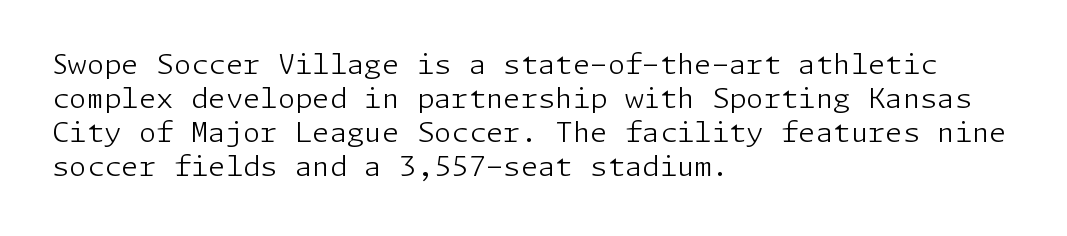
{"serif": "no", "italic": "no", "bold": "no", "weight": "light", "width": "normal", "stroke_contrast": "low", "x_height": "medium", "underline": "no", "align": "left", "line_spacing_ratio": 1.22, "letter_spacing": "normal", "letter_spacing_em": 0.0, "glyph_px": 28}
